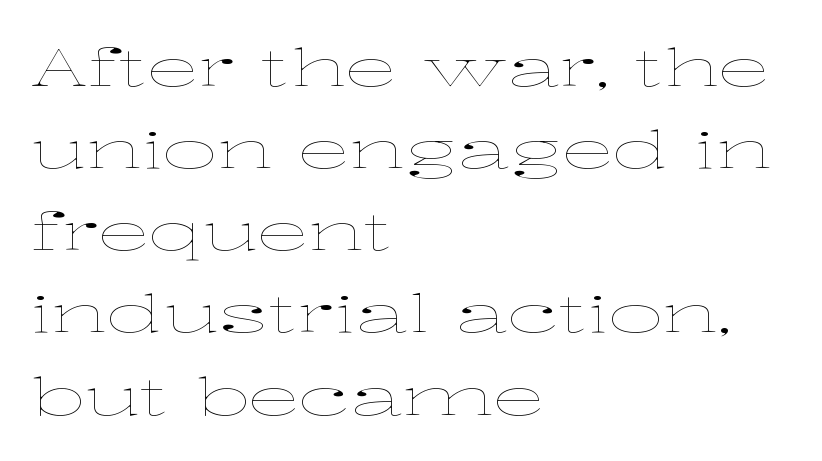
Q: Is the text bold? A: No.
Q: Is the text italic (slanted)? A: No, it is upright.
Q: Is the text underlined? A: No.
Q: How is the paragraph aligned? A: Left-aligned.
Q: Is the spacing between letters normal or unusually wide? A: Normal.
Q: Is the spacing between lines tight, normal or loose? A: Normal.
Q: Width (condensed, normal, or wide)? A: Wide.
Q: Stroke contrast? A: Low.
Q: x-height? A: Medium.
Q: Monospaced? A: No.
